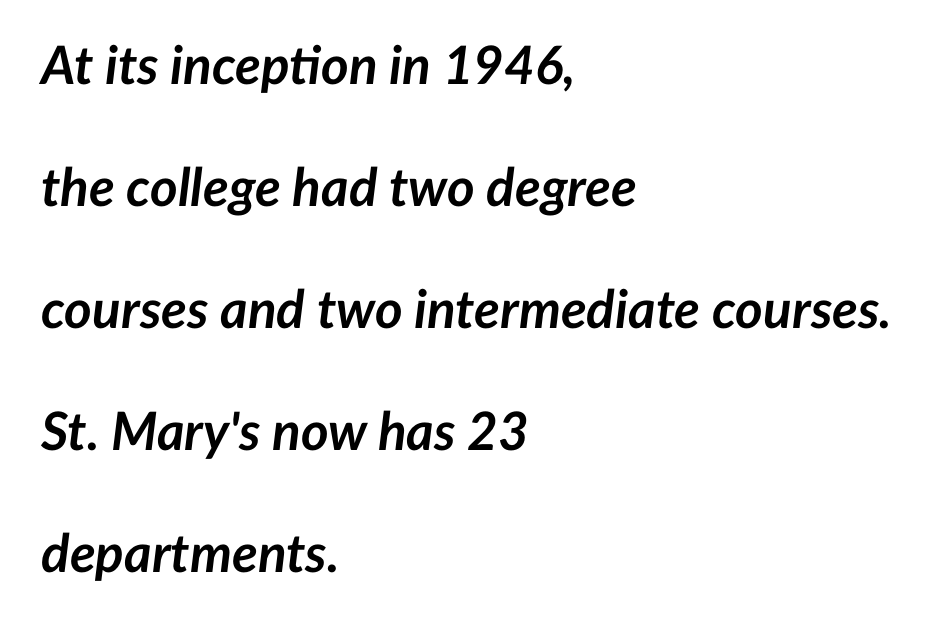
The image shows 53 px semibold type, italic (leaning right); set left-aligned, loose line spacing (2.3x), normal letter spacing, not underlined; low stroke contrast and a medium x-height.
